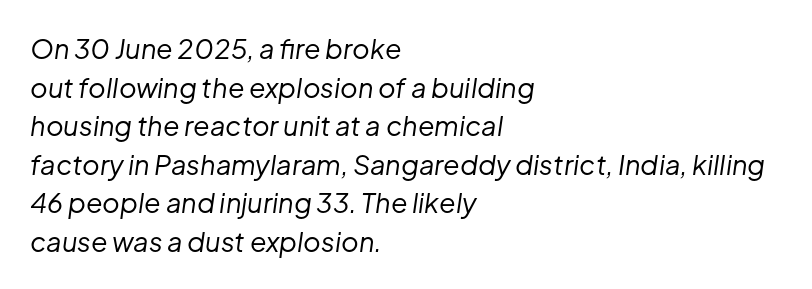
{"italic": "yes", "lean": "right", "slant_degrees": 8, "bold": "no", "underline": "no", "align": "left", "line_spacing": "normal", "line_spacing_ratio": 1.43, "letter_spacing": "normal", "letter_spacing_em": 0.0, "glyph_px": 27}
